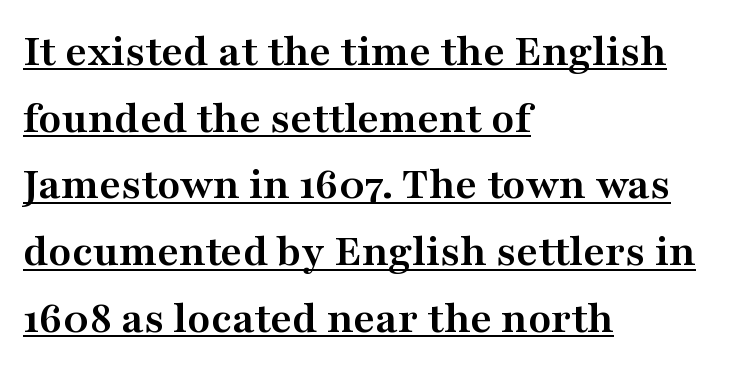
{"serif": "yes", "italic": "no", "bold": "yes", "weight": "semibold", "width": "wide", "stroke_contrast": "medium", "x_height": "medium", "monospaced": "no", "underline": "yes", "align": "left", "line_spacing": "normal", "line_spacing_ratio": 1.42, "letter_spacing": "normal", "letter_spacing_em": 0.0, "glyph_px": 47}
